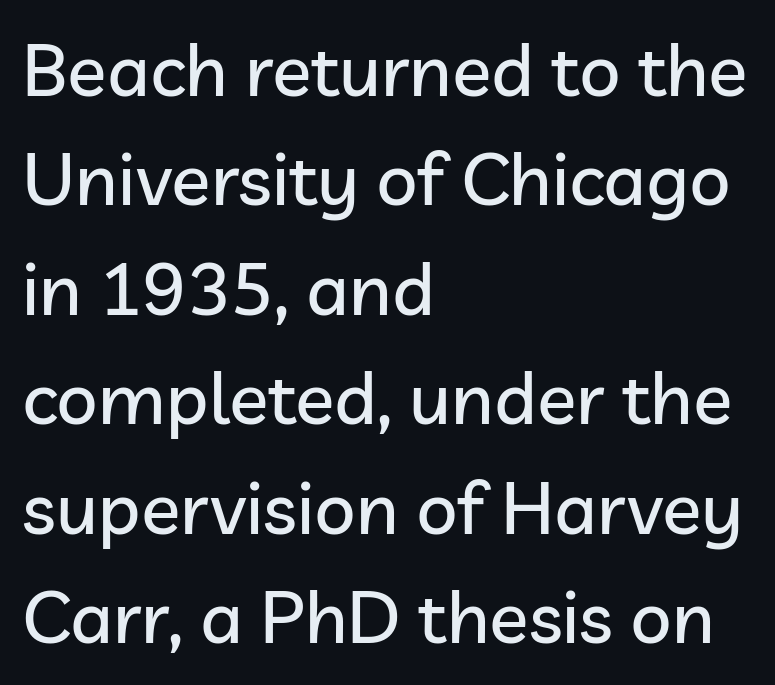
{"serif": "no", "italic": "no", "width": "normal", "stroke_contrast": "low", "x_height": "medium", "monospaced": "no", "underline": "no", "align": "left", "line_spacing": "normal", "line_spacing_ratio": 1.5, "letter_spacing": "normal", "letter_spacing_em": 0.0, "glyph_px": 73}
